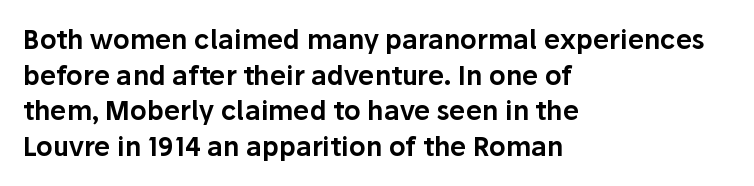
Q: Is the text italic (slanted)? A: No, it is upright.
Q: Is the text underlined? A: No.
Q: How is the paragraph aligned? A: Left-aligned.
Q: Is the spacing between letters normal or unusually wide? A: Normal.
Q: Is the spacing between lines tight, normal or loose? A: Normal.
